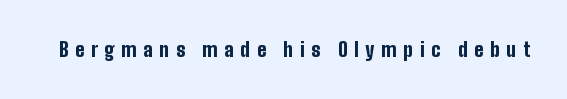
{"italic": "no", "bold": "yes", "underline": "no", "letter_spacing": "wide", "letter_spacing_em": 0.33, "glyph_px": 20}
